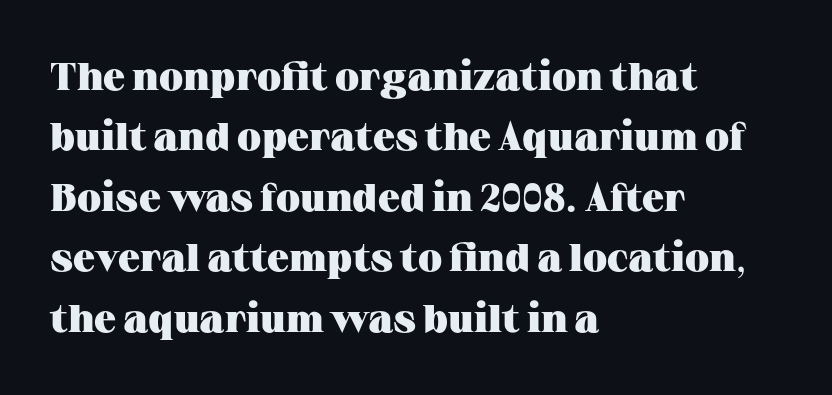
{"serif": "yes", "italic": "no", "bold": "yes", "weight": "heavy", "width": "wide", "stroke_contrast": "medium", "x_height": "medium", "monospaced": "no", "underline": "no", "align": "left", "line_spacing": "normal", "line_spacing_ratio": 1.55, "letter_spacing": "normal", "letter_spacing_em": 0.0, "glyph_px": 39}
